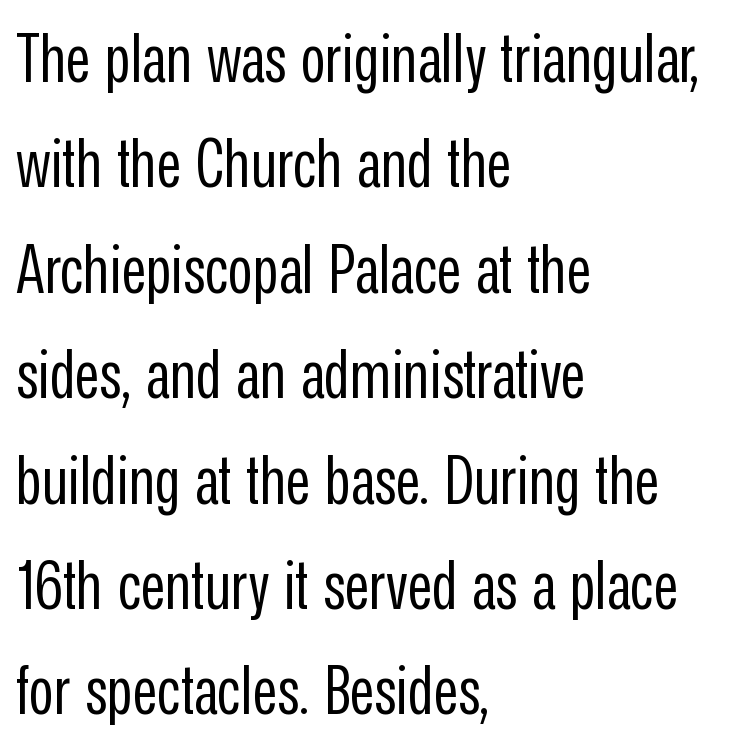
The image shows 68 px regular-weight, condensed sans-serif type, upright; set left-aligned, normal line spacing (1.55x), normal letter spacing, not underlined; low stroke contrast and a medium x-height.
